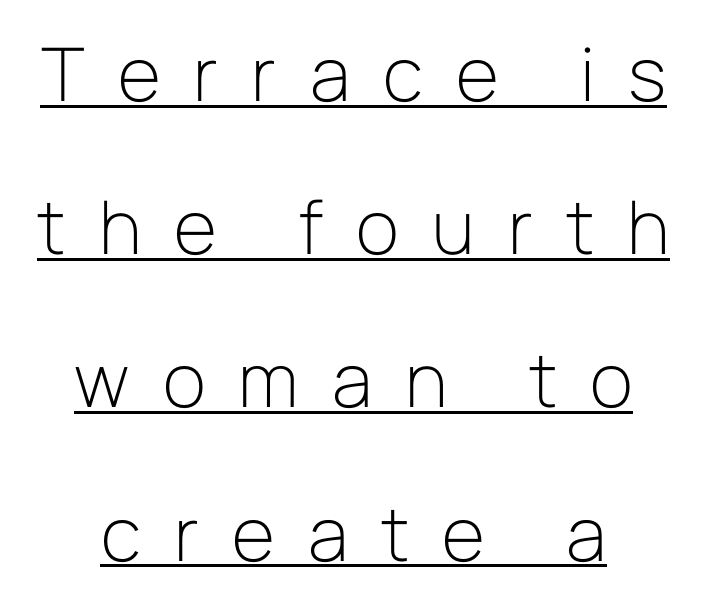
The image shows 74 px light sans-serif type, upright; set centered, loose line spacing (2.07x), unusually wide letter spacing (+0.45 em), underlined; low stroke contrast and a medium x-height.
